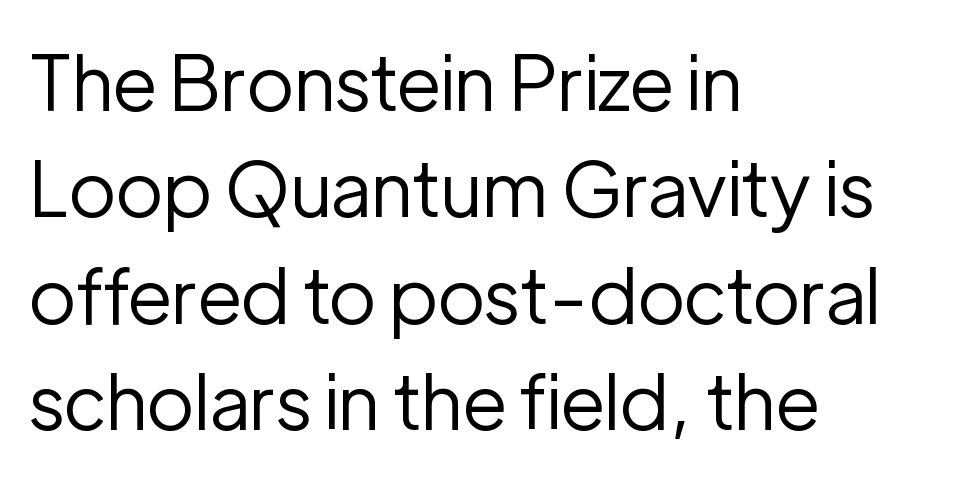
Here the designer chose a conventional face with non-uniform glyph widths. The string is rendered with underlining switched off. Is the block centered? No — it sits flush against the left margin. This is sans-serif lettering, the kind often seen on screens and signage. The typography opts for an upright posture over an oblique one. The weight would be labelled regular, book, light, or lighter still.
